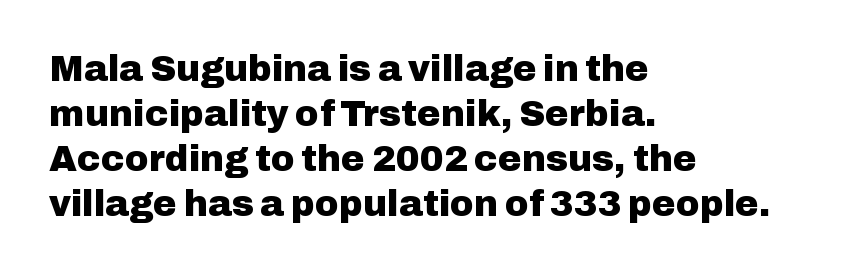
{"serif": "no", "italic": "no", "bold": "yes", "weight": "heavy", "width": "normal", "stroke_contrast": "low", "x_height": "medium", "monospaced": "no", "underline": "no", "align": "left", "line_spacing": "normal", "line_spacing_ratio": 1.25, "letter_spacing": "normal", "letter_spacing_em": 0.0, "glyph_px": 36}
